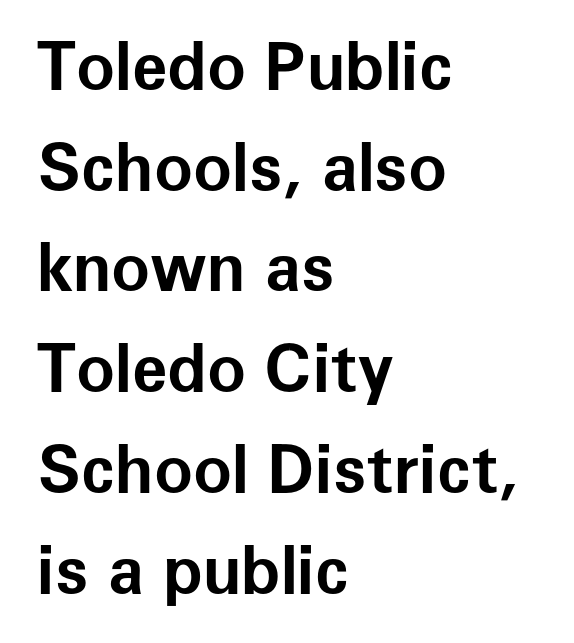
{"serif": "no", "italic": "no", "bold": "yes", "weight": "bold", "width": "normal", "stroke_contrast": "low", "x_height": "medium", "monospaced": "no", "underline": "no", "align": "left", "line_spacing": "normal", "line_spacing_ratio": 1.55, "letter_spacing": "normal", "letter_spacing_em": 0.0, "glyph_px": 65}
